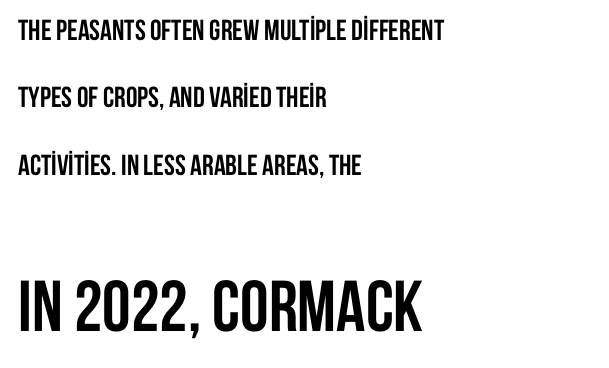
The image shows 72 px semibold, condensed sans-serif type, upright; set left-aligned, loose line spacing (2.32x), normal letter spacing, not underlined; the second (bottom) block is 2.48x larger; low stroke contrast and a large x-height.
